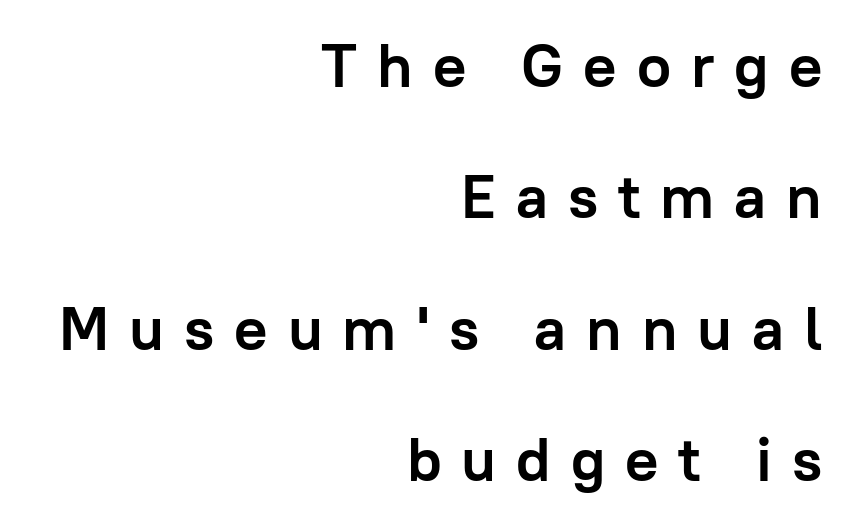
Q: Is the text bold? A: Yes.
Q: Is the text italic (slanted)? A: No, it is upright.
Q: Is the typeface a serif or a sans-serif typeface? A: Sans-serif.
Q: Is the text underlined? A: No.
Q: How is the paragraph aligned? A: Right-aligned.
Q: Is the spacing between letters normal or unusually wide? A: Unusually wide.
Q: Is the spacing between lines tight, normal or loose? A: Loose.
Q: Width (condensed, normal, or wide)? A: Normal.
Q: Stroke contrast? A: Low.
Q: x-height? A: Medium.
Q: Monospaced? A: No.
